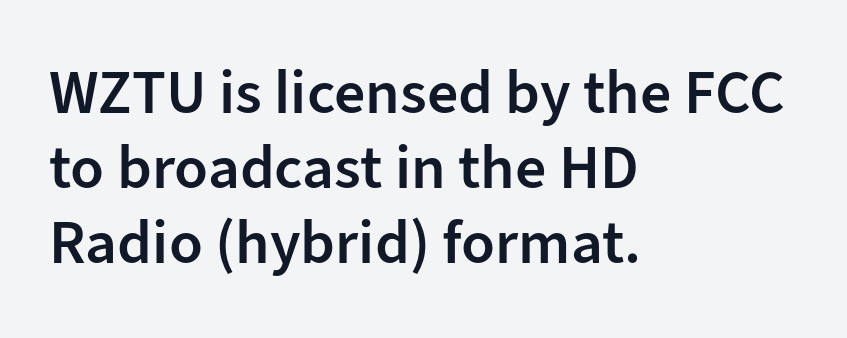
These words are printed semibold, heavier than regular yet not bold. Has an underline been added? It has not. The lines in this sample share a left origin and differ only in where they stop. Every stem runs plumb, perpendicular to the baseline. The passage shown is typed in a proportional face where columns would drift.
